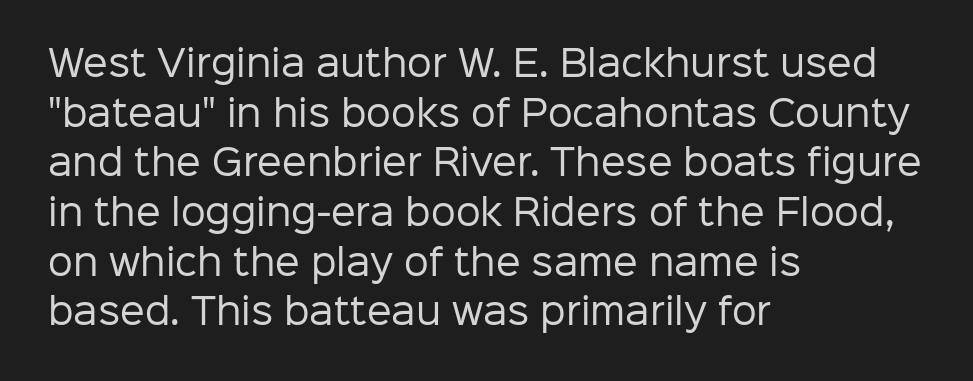
{"serif": "no", "italic": "no", "bold": "no", "weight": "regular", "width": "normal", "stroke_contrast": "low", "x_height": "medium", "monospaced": "no", "underline": "no", "align": "left", "line_spacing": "normal", "line_spacing_ratio": 1.42, "letter_spacing": "normal", "letter_spacing_em": 0.0, "glyph_px": 35}
